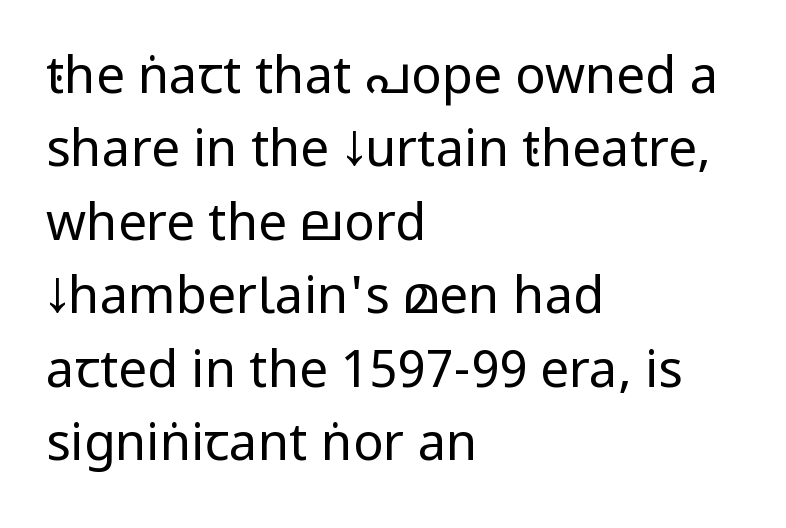
{"serif": "no", "italic": "no", "bold": "no", "weight": "regular", "width": "condensed", "stroke_contrast": "low", "underline": "no", "align": "left", "line_spacing": "normal", "line_spacing_ratio": 1.44, "letter_spacing": "normal", "letter_spacing_em": 0.0, "glyph_px": 51}
